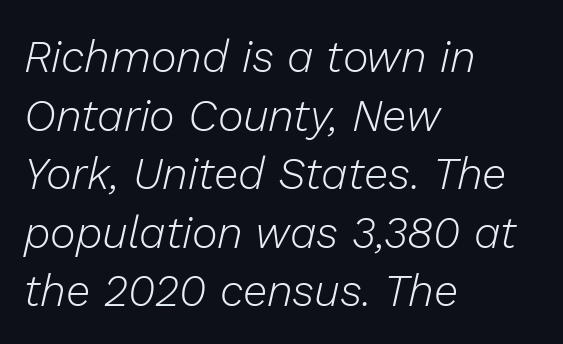
{"italic": "yes", "lean": "right", "slant_degrees": 13, "bold": "no", "weight": "light", "width": "normal", "stroke_contrast": "low", "x_height": "medium", "monospaced": "no", "underline": "no", "align": "left", "line_spacing": "normal", "line_spacing_ratio": 1.33, "letter_spacing": "normal", "letter_spacing_em": 0.0, "glyph_px": 44}
